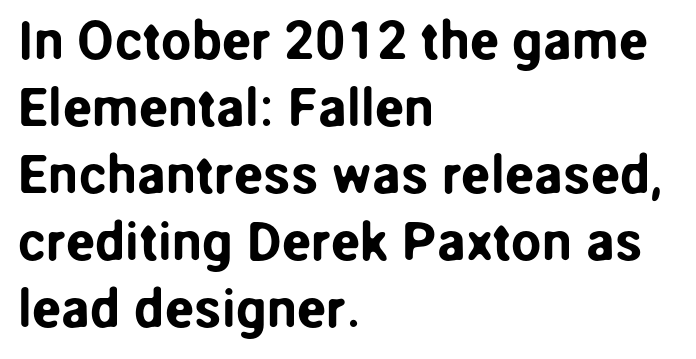
Q: Is the text italic (slanted)? A: No, it is upright.
Q: Is the typeface a serif or a sans-serif typeface? A: Sans-serif.
Q: Is the text underlined? A: No.
Q: How is the paragraph aligned? A: Left-aligned.
Q: Is the spacing between letters normal or unusually wide? A: Normal.
Q: Width (condensed, normal, or wide)? A: Normal.
Q: Stroke contrast? A: Low.
Q: x-height? A: Medium.
Q: Monospaced? A: No.
